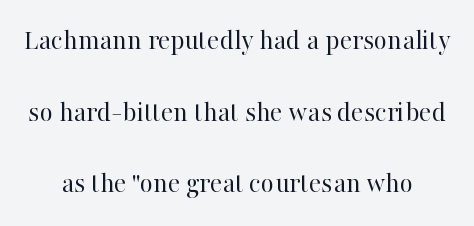
Is the letter spacing exaggerated? No — it looks like the ordinary default. Stroke terminals: seriffed. The letters stand upright; this is a roman face. Only glyphs here, with clear space below each row. Note the varied advance widths — an 'i' is clearly narrower than an 'm'.
